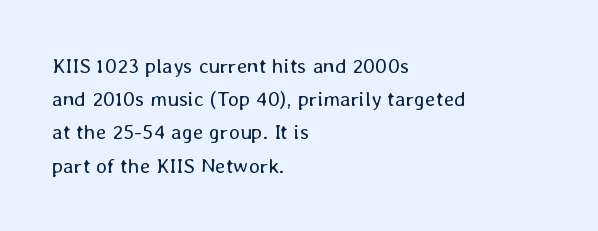
Q: Is the text bold? A: No.
Q: Is the text italic (slanted)? A: No, it is upright.
Q: Is the text underlined? A: No.
Q: How is the paragraph aligned? A: Left-aligned.
Q: Is the spacing between letters normal or unusually wide? A: Normal.
Q: Is the spacing between lines tight, normal or loose? A: Normal.
